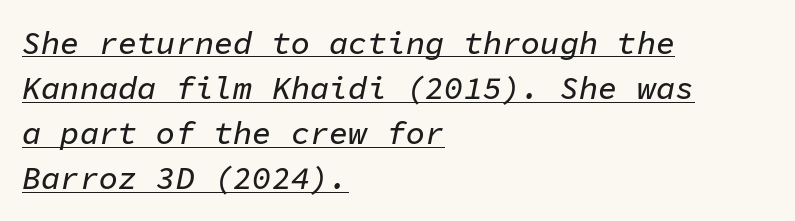
The block of text has a typical density, with ordinary space between rows. The paragraph shown leans on its left margin. Is the letter spacing exaggerated? No — it looks like the ordinary default. Do the characters align in a grid? Yes, the font is monospaced. Is the type slanted? Yes — the strokes lean at a clear angle. The rendered words wear a rule along their underside.
